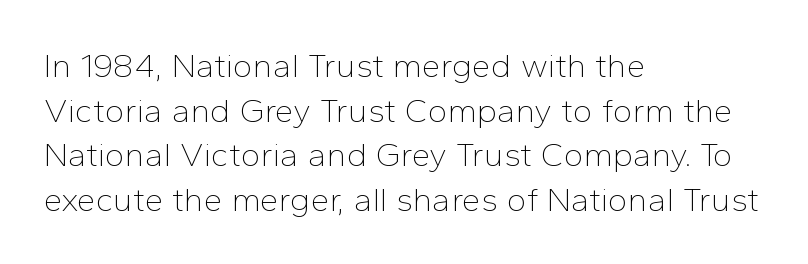
The image shows 34 px thin sans-serif type, upright; set left-aligned, normal line spacing (1.31x), normal letter spacing, not underlined; low stroke contrast and a medium x-height.
